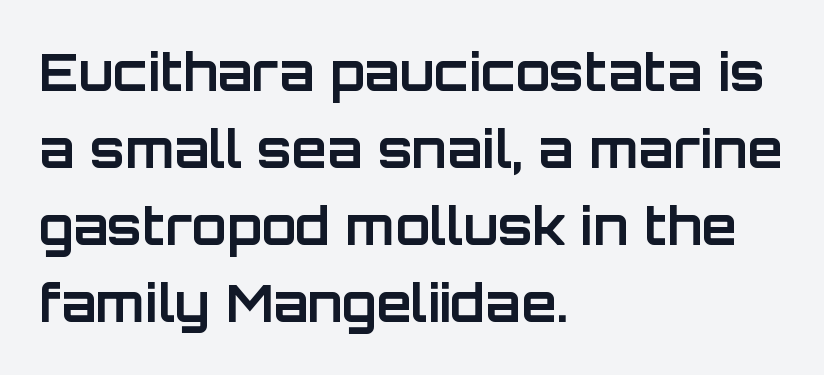
Q: Is the text bold? A: Yes.
Q: Is the text italic (slanted)? A: No, it is upright.
Q: Is the typeface a serif or a sans-serif typeface? A: Sans-serif.
Q: Is the text underlined? A: No.
Q: How is the paragraph aligned? A: Left-aligned.
Q: Is the spacing between letters normal or unusually wide? A: Normal.
Q: Is the spacing between lines tight, normal or loose? A: Normal.
Q: Width (condensed, normal, or wide)? A: Normal.
Q: Stroke contrast? A: Low.
Q: x-height? A: Large.
Q: Monospaced? A: No.
